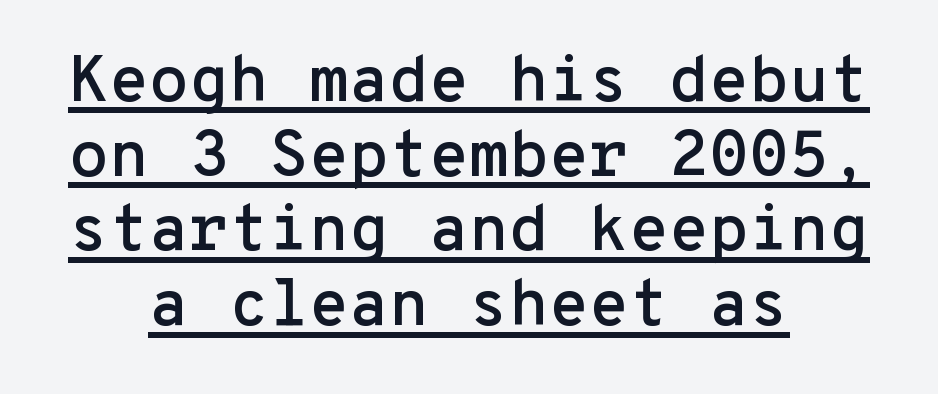
{"serif": "no", "italic": "no", "width": "normal", "stroke_contrast": "low", "x_height": "medium", "monospaced": "yes", "underline": "yes", "align": "center", "line_spacing": "tight", "line_spacing_ratio": 1.15, "letter_spacing": "normal", "letter_spacing_em": 0.0, "glyph_px": 65}
